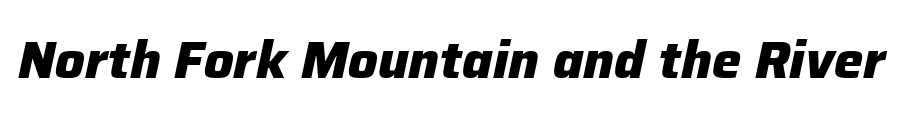
Q: Is the text bold? A: Yes.
Q: Is the text italic (slanted)? A: Yes, it leans right by about 12 degrees.
Q: Is the text underlined? A: No.
Q: Is the spacing between letters normal or unusually wide? A: Normal.
Q: Width (condensed, normal, or wide)? A: Normal.
Q: Stroke contrast? A: Low.
Q: x-height? A: Medium.
Q: Monospaced? A: No.
